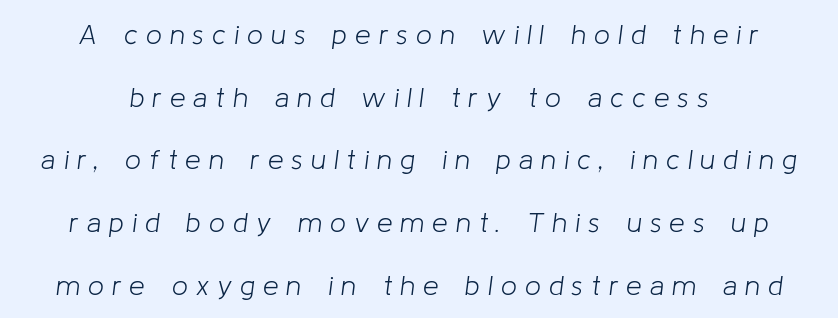
This sample uses an oblique cut, with every glyph tilted off the vertical. The face used here is proportionally spaced, like ordinary book or web type. The strokes carry an ordinary text weight at most. Each new line begins a long way beneath the previous one.
